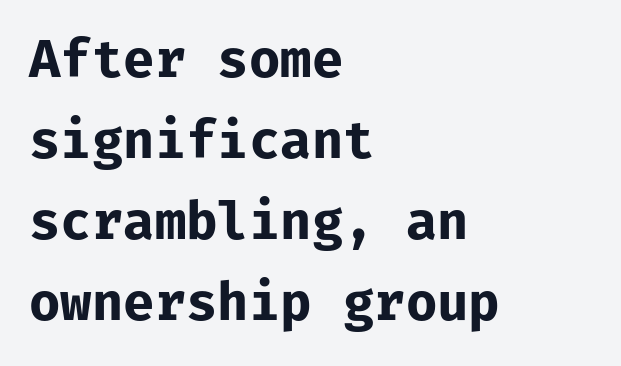
Q: Is the text bold? A: Yes.
Q: Is the text italic (slanted)? A: No, it is upright.
Q: Is the typeface a serif or a sans-serif typeface? A: Sans-serif.
Q: Is the text underlined? A: No.
Q: How is the paragraph aligned? A: Left-aligned.
Q: Is the spacing between letters normal or unusually wide? A: Normal.
Q: Is the spacing between lines tight, normal or loose? A: Normal.
Q: Width (condensed, normal, or wide)? A: Normal.
Q: Stroke contrast? A: Low.
Q: x-height? A: Medium.
Q: Monospaced? A: Yes.
